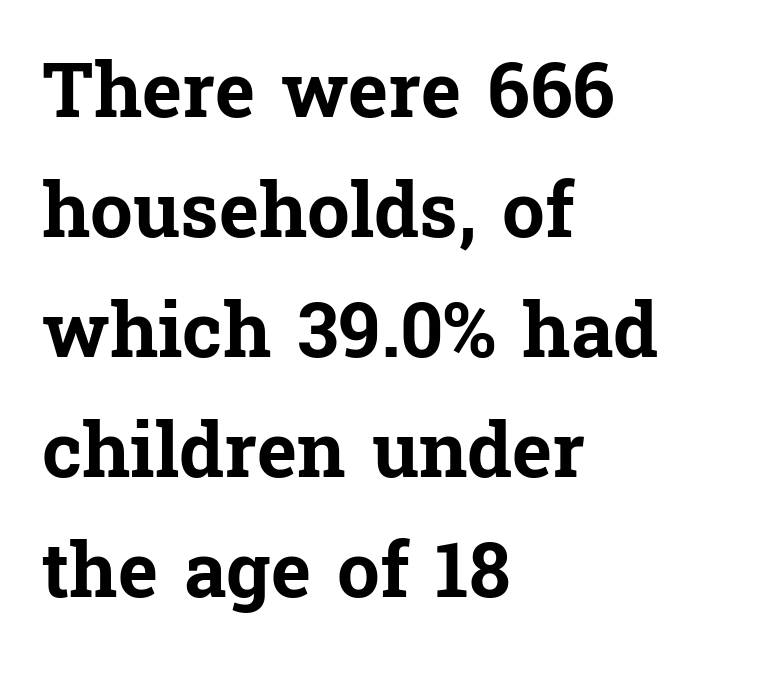
{"serif": "yes", "italic": "no", "bold": "yes", "weight": "bold", "width": "normal", "stroke_contrast": "low", "x_height": "medium", "monospaced": "no", "underline": "no", "align": "left", "line_spacing": "normal", "line_spacing_ratio": 1.58, "letter_spacing": "normal", "letter_spacing_em": 0.0, "glyph_px": 76}
